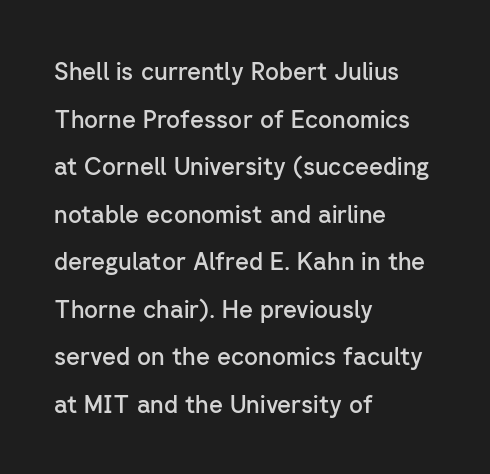
The image shows 24 px text type, upright; set left-aligned, loose line spacing (1.98x), normal letter spacing, not underlined.
